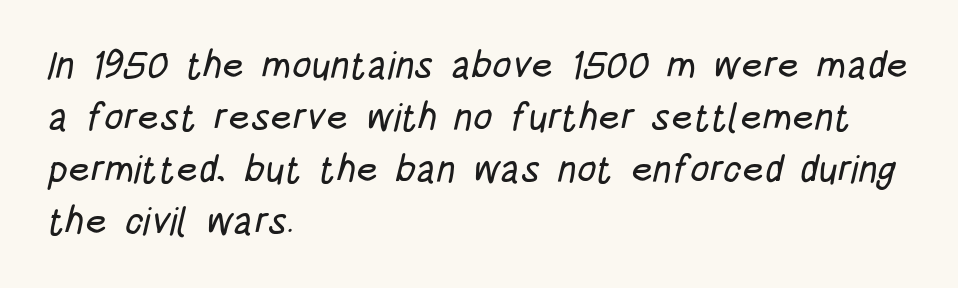
The image shows 38 px condensed sans-serif type; set left-aligned, normal line spacing (1.37x), normal letter spacing, not underlined; low stroke contrast and a large x-height.
